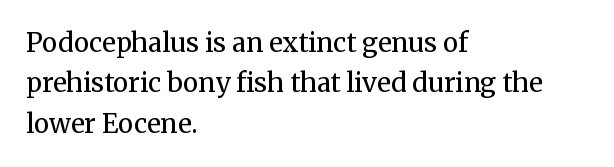
Q: Is the text bold? A: No.
Q: Is the text italic (slanted)? A: No, it is upright.
Q: Is the text underlined? A: No.
Q: How is the paragraph aligned? A: Left-aligned.
Q: Is the spacing between letters normal or unusually wide? A: Normal.
Q: Is the spacing between lines tight, normal or loose? A: Normal.
